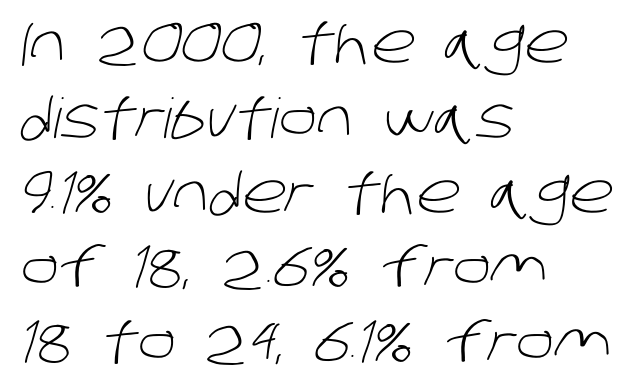
{"serif": "no", "bold": "no", "weight": "light", "width": "normal", "stroke_contrast": "low", "x_height": "large", "monospaced": "no", "underline": "no", "align": "left", "line_spacing": "normal", "line_spacing_ratio": 1.36, "letter_spacing": "normal", "letter_spacing_em": 0.0, "glyph_px": 55}
